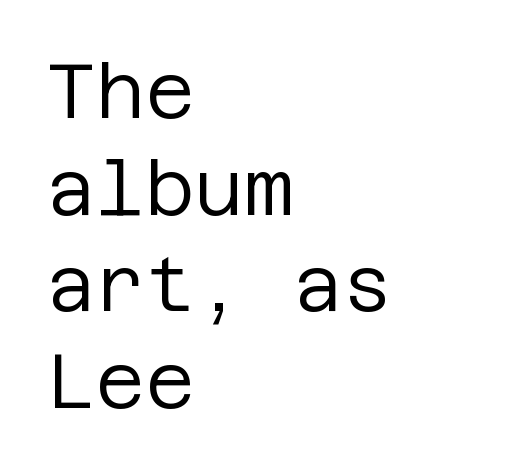
{"serif": "no", "italic": "no", "bold": "no", "weight": "regular", "width": "normal", "stroke_contrast": "low", "x_height": "large", "underline": "no", "align": "left", "line_spacing": "normal", "line_spacing_ratio": 1.27, "letter_spacing": "normal", "letter_spacing_em": 0.0, "glyph_px": 76}
